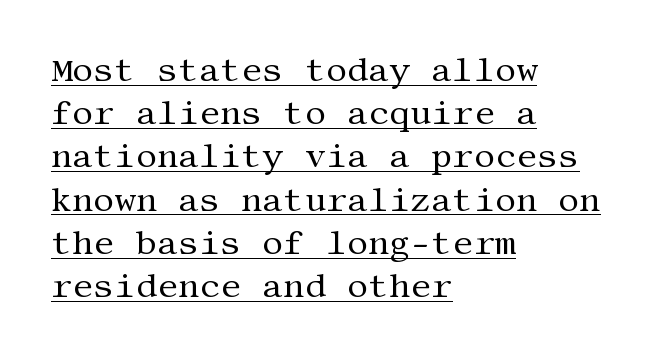
The face used here is rendered with its standard letterfit. Horizontal alignment here is leftward, the default for most running prose. Vertical strokes here are truly vertical. I'd call this a serif setting — the letters wear small feet. This is not heavy type; no bold has been used.
